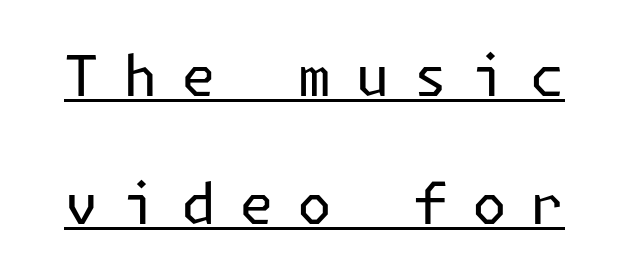
The image shows 56 px regular-weight sans-serif type, upright; set loose line spacing (2.28x), unusually wide letter spacing (+0.42 em), underlined; low stroke contrast and a medium x-height.
